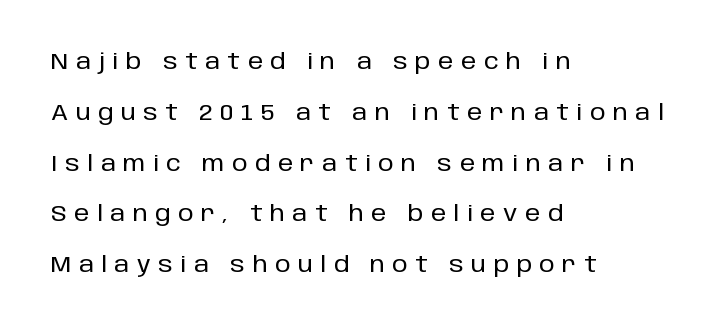
Q: Is the text italic (slanted)? A: No, it is upright.
Q: Is the text underlined? A: No.
Q: How is the paragraph aligned? A: Left-aligned.
Q: Is the spacing between letters normal or unusually wide? A: Unusually wide.
Q: Is the spacing between lines tight, normal or loose? A: Loose.
